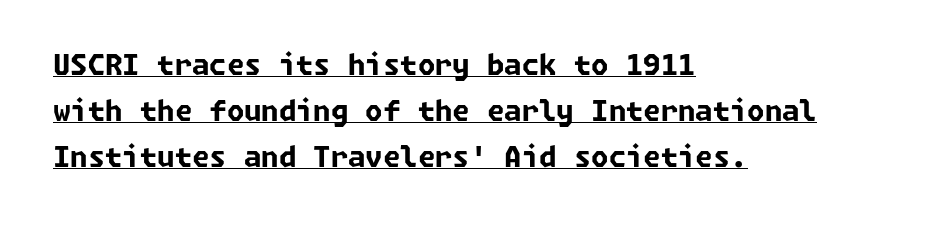
Q: Is the text bold? A: Yes.
Q: Is the typeface a serif or a sans-serif typeface? A: Sans-serif.
Q: Is the text underlined? A: Yes.
Q: How is the paragraph aligned? A: Left-aligned.
Q: Is the spacing between letters normal or unusually wide? A: Normal.
Q: Is the spacing between lines tight, normal or loose? A: Normal.
Q: Width (condensed, normal, or wide)? A: Normal.
Q: Stroke contrast? A: Low.
Q: x-height? A: Medium.
